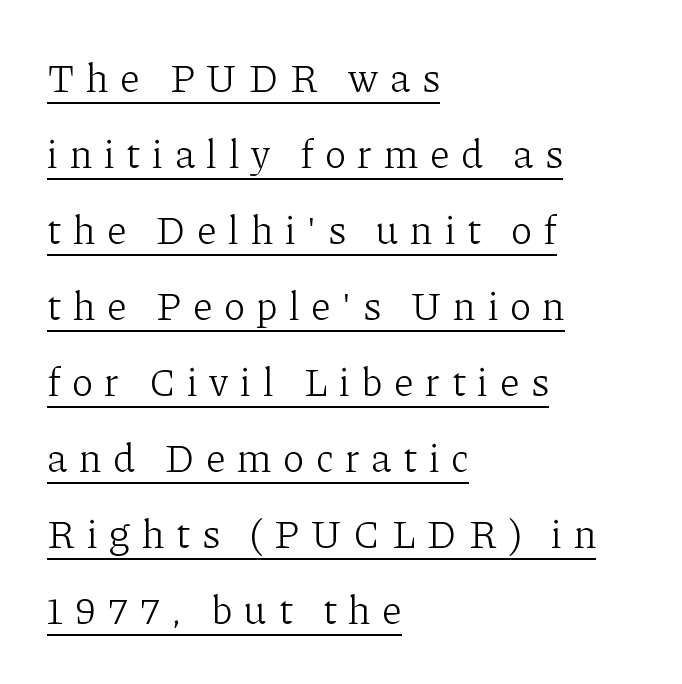
{"serif": "yes", "italic": "no", "bold": "no", "weight": "light", "width": "normal", "stroke_contrast": "low", "x_height": "medium", "monospaced": "no", "underline": "yes", "align": "left", "line_spacing": "loose", "line_spacing_ratio": 1.9, "letter_spacing": "wide", "letter_spacing_em": 0.3, "glyph_px": 40}
